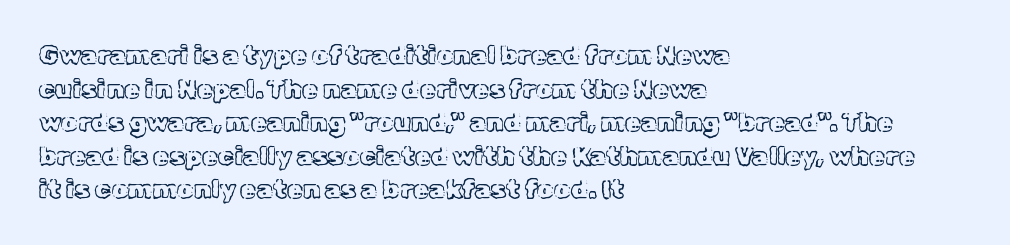
Q: Is the text italic (slanted)? A: No, it is upright.
Q: Is the text underlined? A: No.
Q: How is the paragraph aligned? A: Left-aligned.
Q: Is the spacing between letters normal or unusually wide? A: Normal.
Q: Is the spacing between lines tight, normal or loose? A: Normal.
